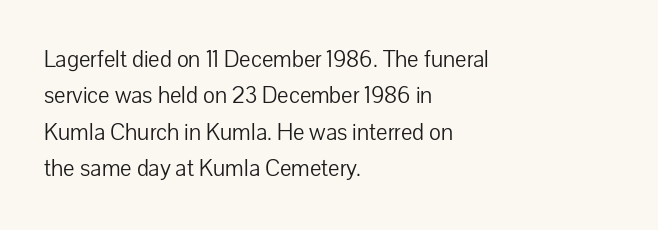
Q: Is the text bold? A: No.
Q: Is the text italic (slanted)? A: No, it is upright.
Q: Is the text underlined? A: No.
Q: How is the paragraph aligned? A: Left-aligned.
Q: Is the spacing between letters normal or unusually wide? A: Normal.
Q: Is the spacing between lines tight, normal or loose? A: Normal.
